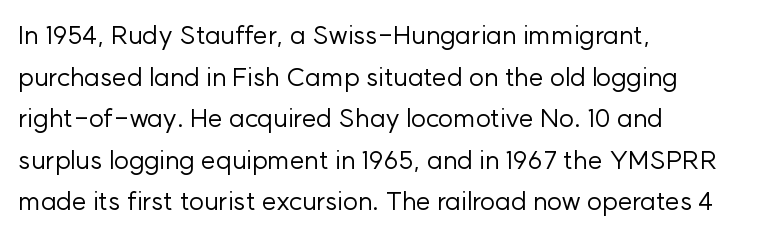
Rule under the text: the space is simply empty. One-word summary of the alignment: left. Stroke thickness stays within the range of a standard reading face or lighter. Rows of type keep a routine distance in the vertical direction. Ascenders rise straight up at ninety degrees. The tracking reads as untouched default to a designer's eye.
